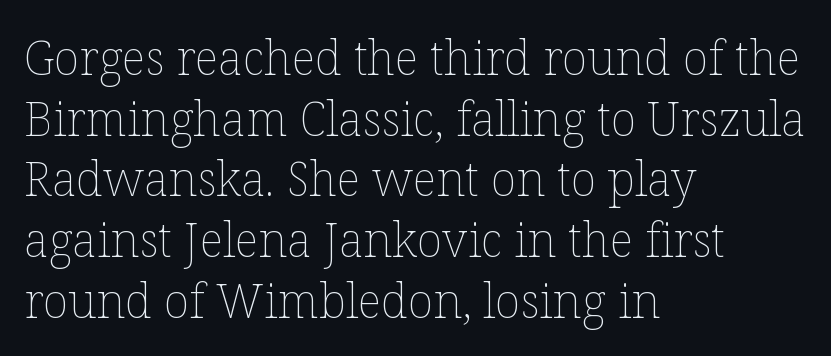
The typeface has the unassuming heft of standard copy or less. Line spacing here is normal. The passage shown is typed in a proportional face where columns would drift. The typesetter chose a ragged-right arrangement here. Does extra space separate the letters? No, they use regular spacing.
